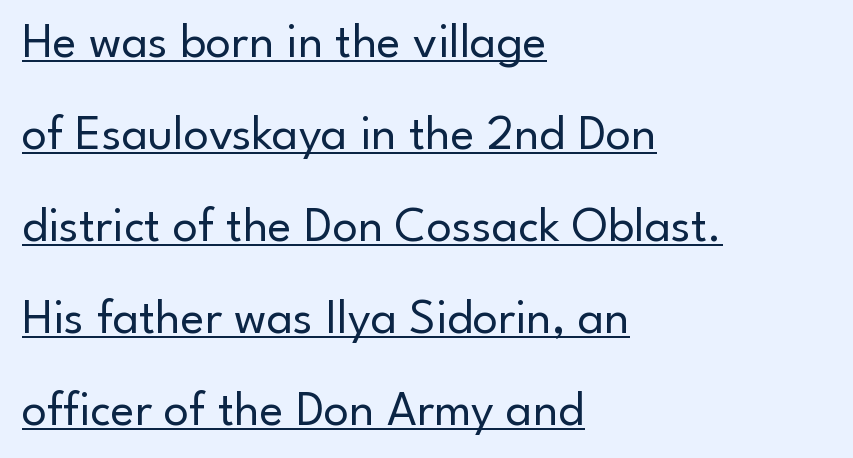
Q: Is the text bold? A: No.
Q: Is the text italic (slanted)? A: No, it is upright.
Q: Is the typeface a serif or a sans-serif typeface? A: Sans-serif.
Q: Is the text underlined? A: Yes.
Q: How is the paragraph aligned? A: Left-aligned.
Q: Is the spacing between letters normal or unusually wide? A: Normal.
Q: Width (condensed, normal, or wide)? A: Normal.
Q: Stroke contrast? A: Low.
Q: x-height? A: Small.
Q: Monospaced? A: No.
